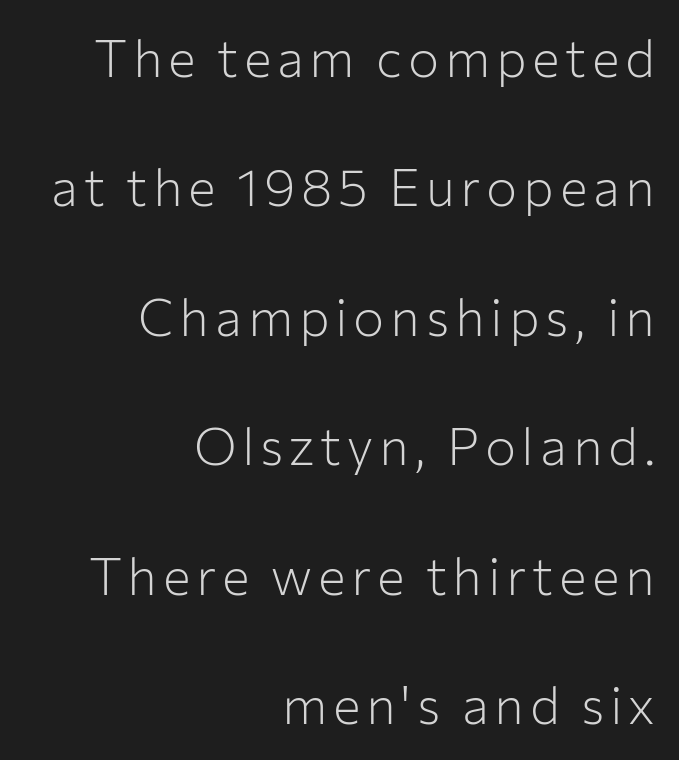
Q: Is the text bold? A: No.
Q: Is the text italic (slanted)? A: No, it is upright.
Q: Is the typeface a serif or a sans-serif typeface? A: Sans-serif.
Q: Is the text underlined? A: No.
Q: How is the paragraph aligned? A: Right-aligned.
Q: Is the spacing between lines tight, normal or loose? A: Loose.
Q: Width (condensed, normal, or wide)? A: Normal.
Q: Stroke contrast? A: Low.
Q: x-height? A: Medium.
Q: Monospaced? A: No.
